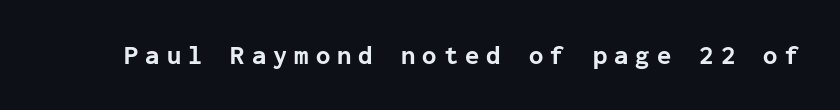
Q: Is the text bold? A: Yes.
Q: Is the text italic (slanted)? A: No, it is upright.
Q: Is the text underlined? A: No.
Q: Is the spacing between letters normal or unusually wide? A: Unusually wide.
